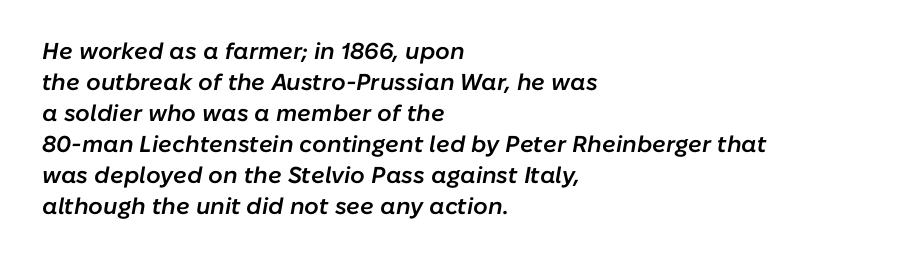
Q: Is the text bold? A: Semi-bold.
Q: Is the text italic (slanted)? A: Yes, it leans right by about 10 degrees.
Q: Is the text underlined? A: No.
Q: How is the paragraph aligned? A: Left-aligned.
Q: Is the spacing between letters normal or unusually wide? A: Normal.
Q: Is the spacing between lines tight, normal or loose? A: Normal.
